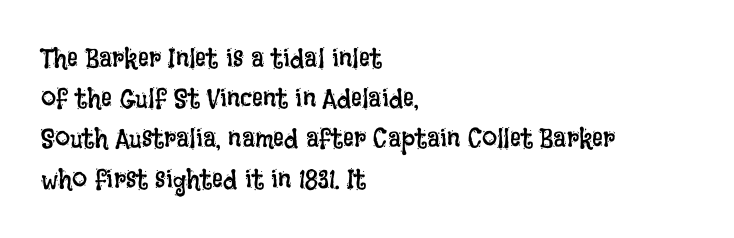
Q: Is the text bold? A: No.
Q: Is the text italic (slanted)? A: No, it is upright.
Q: Is the text underlined? A: No.
Q: How is the paragraph aligned? A: Left-aligned.
Q: Is the spacing between letters normal or unusually wide? A: Normal.
Q: Is the spacing between lines tight, normal or loose? A: Normal.
